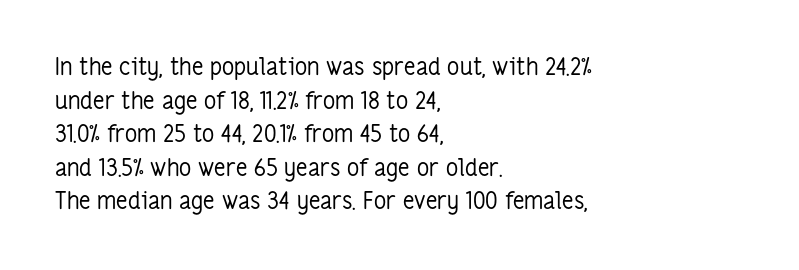
The image shows 24 px text type, upright; set left-aligned, normal line spacing (1.4x), normal letter spacing, not underlined.
